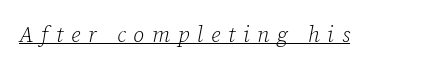
{"italic": "yes", "lean": "right", "slant_degrees": 12, "bold": "no", "underline": "yes", "letter_spacing": "wide", "letter_spacing_em": 0.35, "glyph_px": 22}
